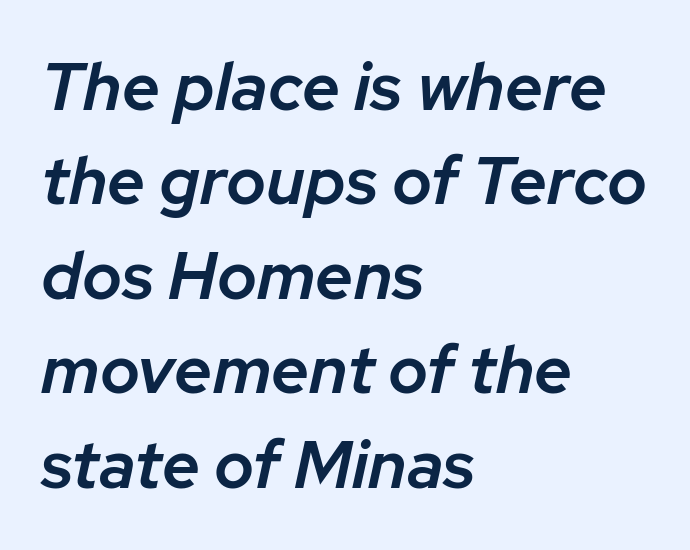
A fair bit of extra ink — the face is semibold, not bold. The space directly below the letters is spotless. Does the leading feel generous? No, just average. The whole block is typeset with a tilt.
